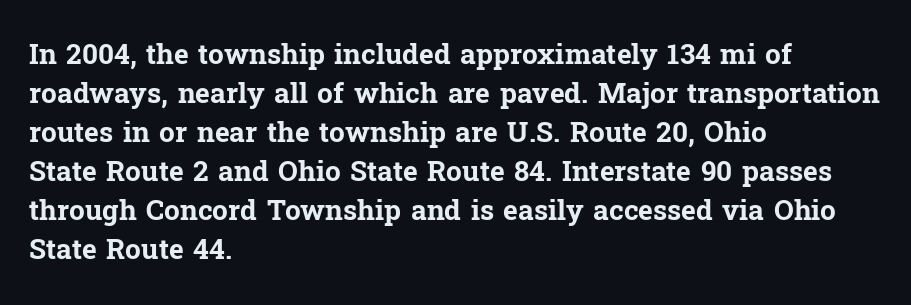
This sample keeps an unexceptional amount of space between lines. The letters carry serifs — small finishing strokes at the ends of their stems. These lines are rendered in a variable-pitch font. Nothing unusual about the tracking: characters are spaced as the font intends.
